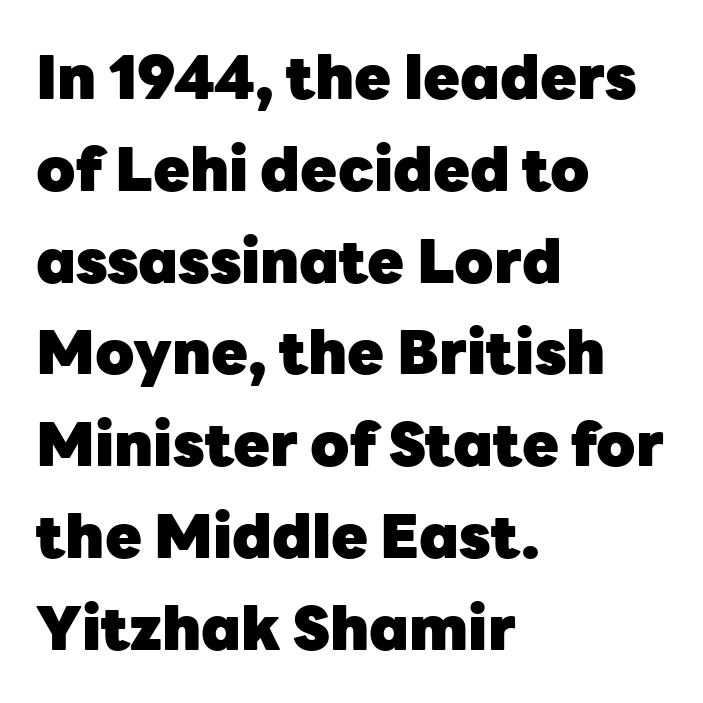
{"serif": "no", "italic": "no", "bold": "yes", "weight": "heavy", "width": "normal", "stroke_contrast": "low", "x_height": "medium", "monospaced": "no", "underline": "no", "align": "left", "line_spacing": "normal", "line_spacing_ratio": 1.53, "letter_spacing": "normal", "letter_spacing_em": 0.0, "glyph_px": 60}
